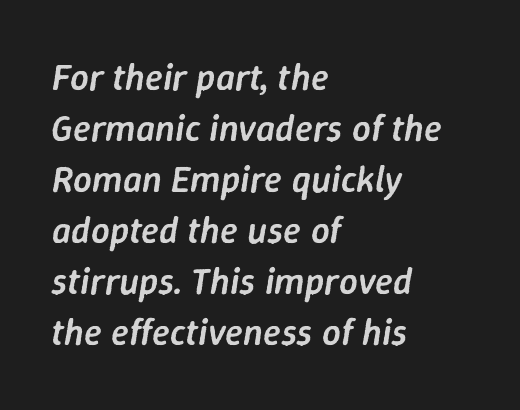
{"italic": "yes", "lean": "right", "slant_degrees": 9, "bold": "semi", "weight": "semibold", "width": "normal", "stroke_contrast": "low", "x_height": "medium", "monospaced": "no", "underline": "no", "align": "left", "line_spacing": "normal", "line_spacing_ratio": 1.38, "letter_spacing": "normal", "letter_spacing_em": 0.0, "glyph_px": 37}
